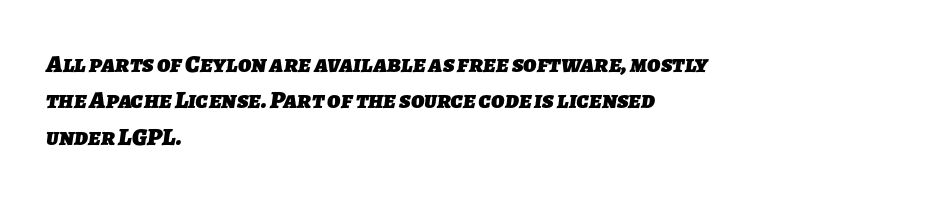
{"bold": "yes", "underline": "no", "align": "left", "line_spacing": "normal", "line_spacing_ratio": 1.46, "letter_spacing": "normal", "letter_spacing_em": 0.0, "glyph_px": 25}
